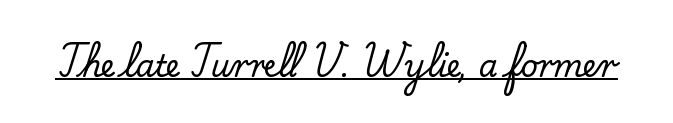
The passage shown is typed in a proportional face where columns would drift. Descenders here cross a horizontal rule under the line. This rendering employs a face with finishing strokes, i.e., a serif. Words appear dense and cohesive because spacing is normal.
